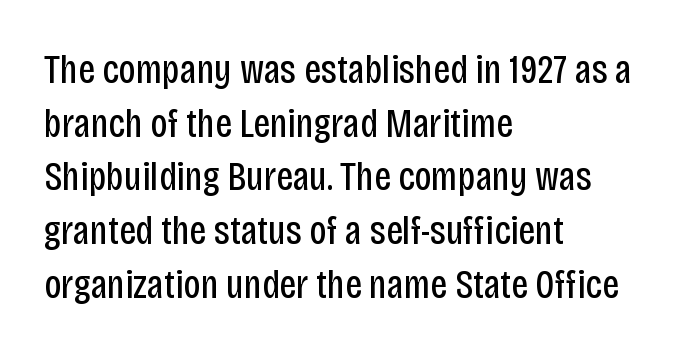
Q: Is the text bold? A: No.
Q: Is the text italic (slanted)? A: No, it is upright.
Q: Is the typeface a serif or a sans-serif typeface? A: Sans-serif.
Q: Is the text underlined? A: No.
Q: How is the paragraph aligned? A: Left-aligned.
Q: Is the spacing between letters normal or unusually wide? A: Normal.
Q: Is the spacing between lines tight, normal or loose? A: Normal.
Q: Width (condensed, normal, or wide)? A: Condensed.
Q: Stroke contrast? A: Low.
Q: x-height? A: Large.
Q: Monospaced? A: No.
